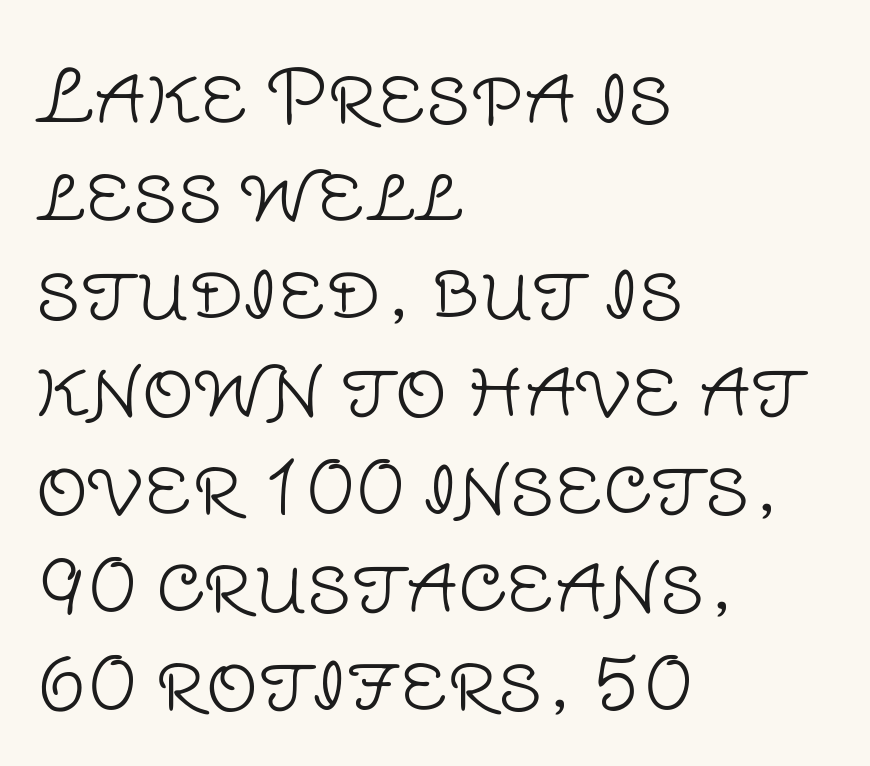
{"serif": "no", "bold": "no", "weight": "light", "width": "normal", "stroke_contrast": "low", "x_height": "large", "monospaced": "no", "underline": "no", "align": "left", "line_spacing": "normal", "line_spacing_ratio": 1.34, "letter_spacing": "normal", "letter_spacing_em": 0.0, "glyph_px": 73}
